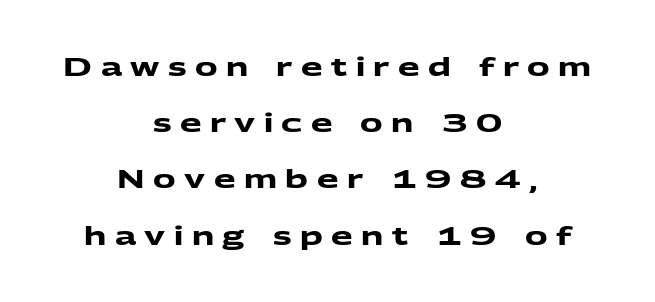
{"bold": "yes", "underline": "no", "align": "center", "line_spacing": "loose", "line_spacing_ratio": 2.25, "letter_spacing": "wide", "letter_spacing_em": 0.34, "glyph_px": 25}
